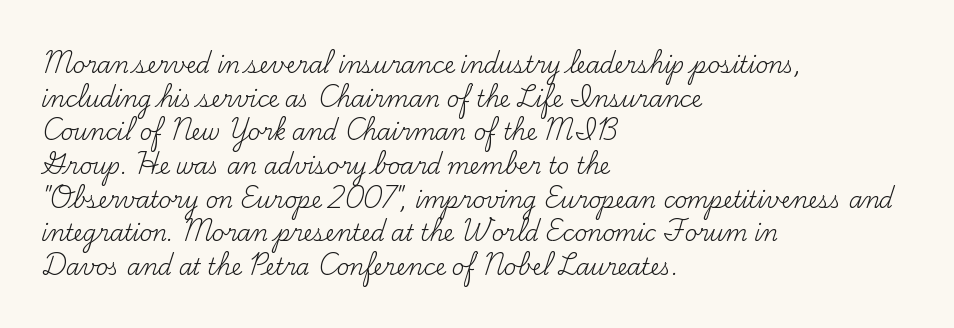
Unbolded letterforms with no extra heft. The letterforms sit shoulder to shoulder at normal distance. Line spacing here is normal. Glance below the letters and you will spot only blank space. Visually the block forms a straight wall on the left and a jagged coastline on the right.
